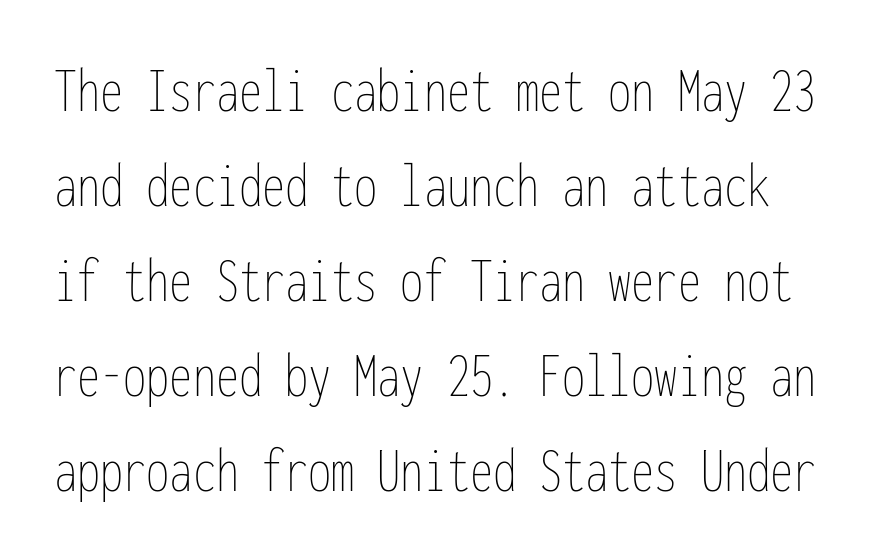
{"italic": "no", "bold": "no", "weight": "thin", "width": "condensed", "stroke_contrast": "low", "x_height": "medium", "monospaced": "yes", "underline": "no", "line_spacing": "normal", "line_spacing_ratio": 1.44, "letter_spacing": "normal", "letter_spacing_em": 0.0, "glyph_px": 66}
